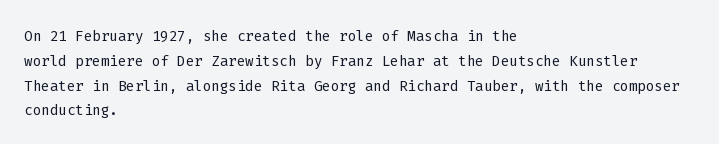
The image shows 20 px text type, upright; set left-aligned, line spacing 1.24x, normal letter spacing, not underlined.
